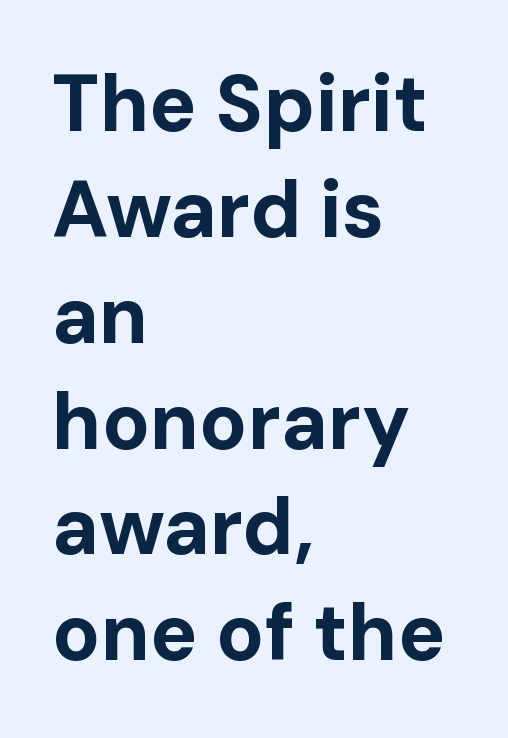
Q: Is the text bold? A: Yes.
Q: Is the text italic (slanted)? A: No, it is upright.
Q: Is the typeface a serif or a sans-serif typeface? A: Sans-serif.
Q: Is the text underlined? A: No.
Q: How is the paragraph aligned? A: Left-aligned.
Q: Is the spacing between letters normal or unusually wide? A: Normal.
Q: Is the spacing between lines tight, normal or loose? A: Normal.
Q: Width (condensed, normal, or wide)? A: Normal.
Q: Stroke contrast? A: Low.
Q: x-height? A: Medium.
Q: Monospaced? A: No.
